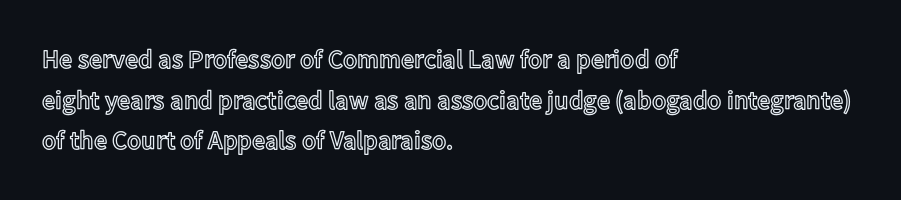
Q: Is the text italic (slanted)? A: No, it is upright.
Q: Is the text underlined? A: No.
Q: How is the paragraph aligned? A: Left-aligned.
Q: Is the spacing between letters normal or unusually wide? A: Normal.
Q: Is the spacing between lines tight, normal or loose? A: Normal.
